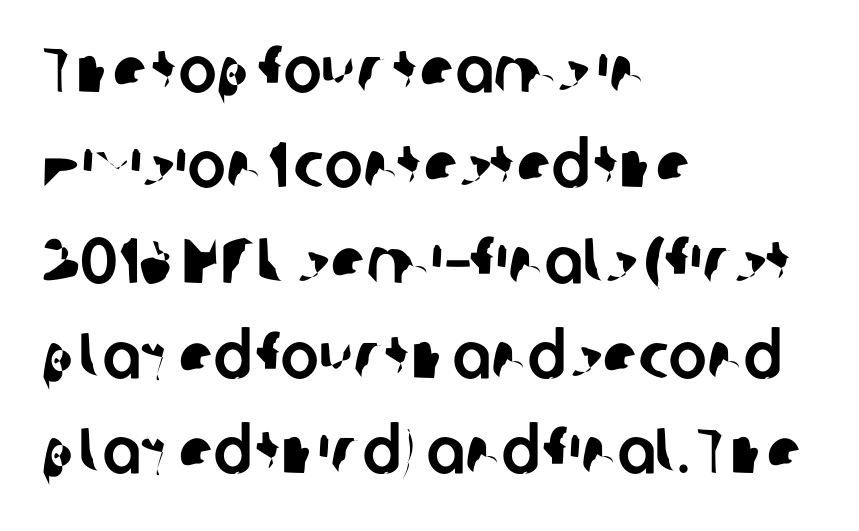
A clean baseline with only descenders dipping below it. The font family rendered here belongs to the sans-serif group. Tracking here is standard; glyphs follow each other at the usual distance. One glance says typical: line gaps are just what's usual. A student would call this left alignment; a typographer would say flush left, rag right.
